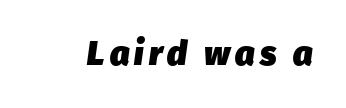
The image shows 34 px heavy type, italic (leaning right); set not underlined; low stroke contrast and a medium x-height.
